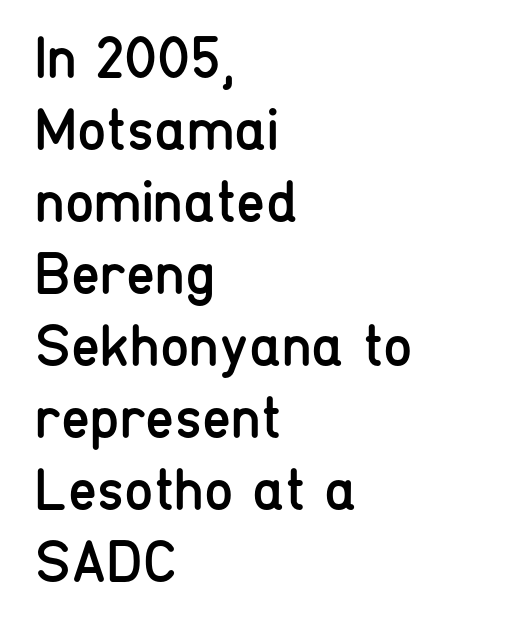
{"serif": "no", "italic": "no", "bold": "no", "weight": "regular", "width": "condensed", "stroke_contrast": "low", "x_height": "medium", "monospaced": "no", "underline": "no", "align": "left", "line_spacing_ratio": 1.22, "letter_spacing": "normal", "letter_spacing_em": 0.0, "glyph_px": 59}
